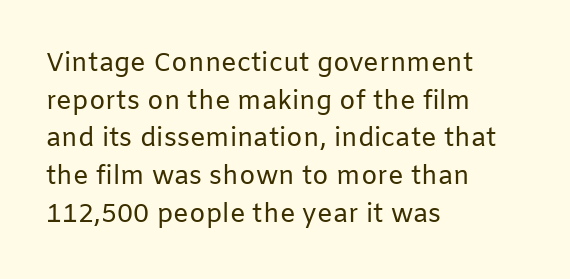
The image shows 26 px text type, upright; set left-aligned, normal line spacing (1.45x), normal letter spacing, not underlined.
